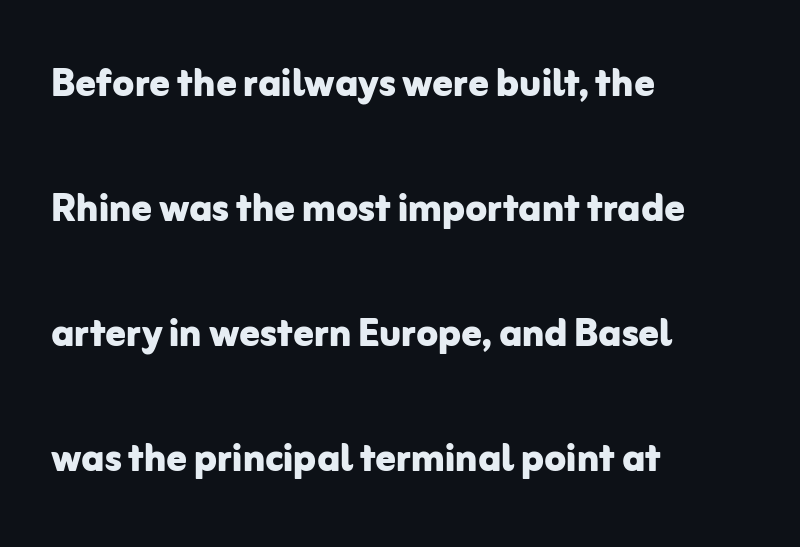
The image shows 50 px bold sans-serif type, upright; set left-aligned, loose line spacing (2.5x), normal letter spacing, not underlined; low stroke contrast and a medium x-height.
